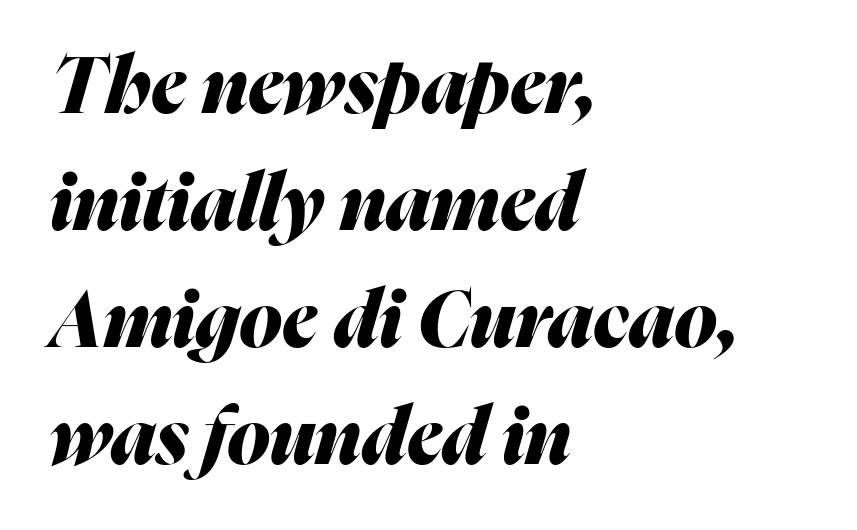
Chunky letters — that's bold for sure. Rendered with sloped, italic letterforms. Short note: letters normally spaced. You could not count columns in this text — the font is proportionally spaced.
